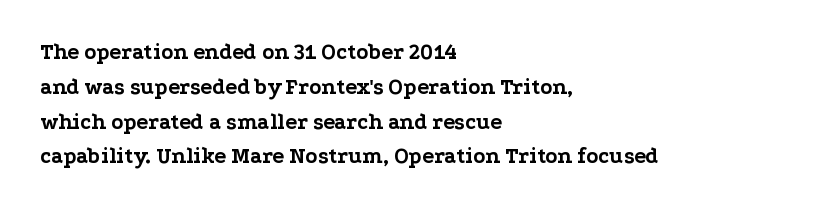
{"italic": "no", "bold": "yes", "underline": "no", "align": "left", "line_spacing": "normal", "line_spacing_ratio": 1.58, "letter_spacing": "normal", "letter_spacing_em": 0.0, "glyph_px": 22}
